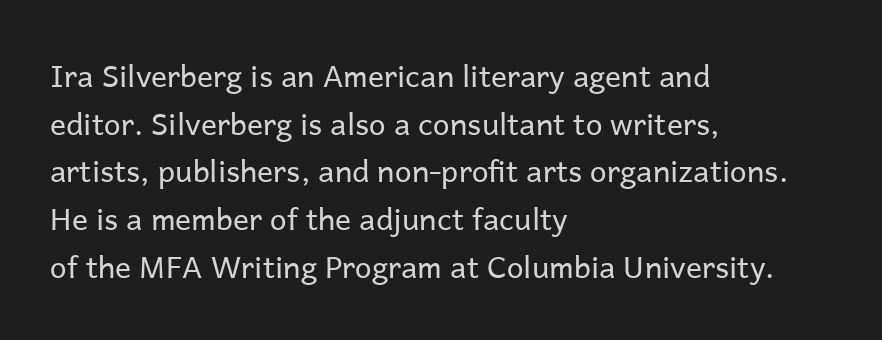
{"serif": "no", "italic": "no", "bold": "no", "weight": "regular", "width": "normal", "stroke_contrast": "low", "x_height": "medium", "monospaced": "no", "underline": "no", "align": "left", "line_spacing": "normal", "line_spacing_ratio": 1.59, "letter_spacing": "normal", "letter_spacing_em": 0.0, "glyph_px": 30}
